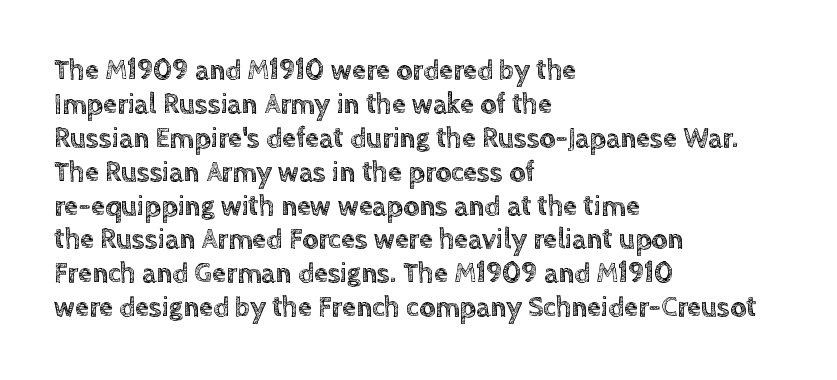
This rendering uses left alignment, leaving the right contour irregular. Glance below the letters and you will spot only blank space. Think of a printed novel: that variable character pitch is what you see here. The lettering holds an erect, upright posture throughout. Spacing between characters is what you'd get straight out of the box.
